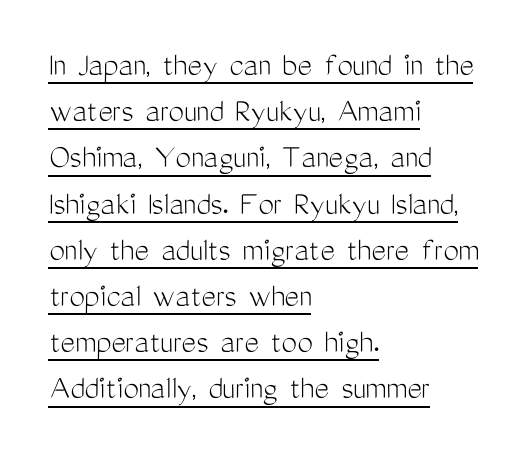
Standard letterfit; no display-style spreading of the glyphs. Examine the stroke ends and you'll find no serifs. You could not count columns in this text — the font is proportionally spaced. Caption: multi-line text, flush left, ragged right.
